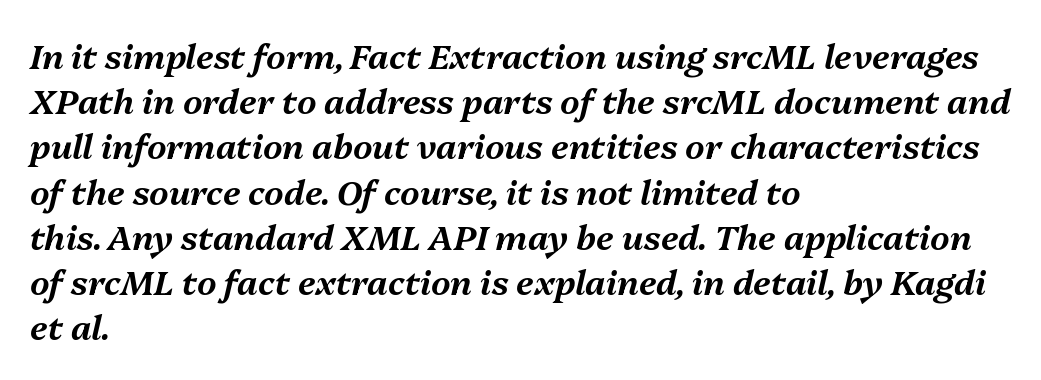
Q: Is the text italic (slanted)? A: Yes, it leans right by about 13 degrees.
Q: Is the text underlined? A: No.
Q: How is the paragraph aligned? A: Left-aligned.
Q: Is the spacing between letters normal or unusually wide? A: Normal.
Q: Is the spacing between lines tight, normal or loose? A: Normal.
Q: Width (condensed, normal, or wide)? A: Normal.
Q: Stroke contrast? A: Medium.
Q: x-height? A: Medium.
Q: Monospaced? A: No.
